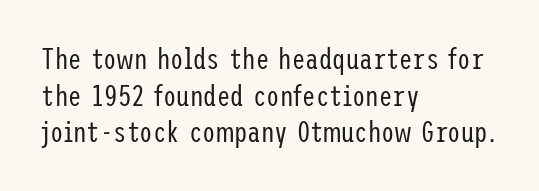
The specimen omits any rule beneath the text block's lines. Weight: regular or lighter. The line texture is even and compact thanks to regular tracking. The passage is arranged the way most books set body copy — flush left.
